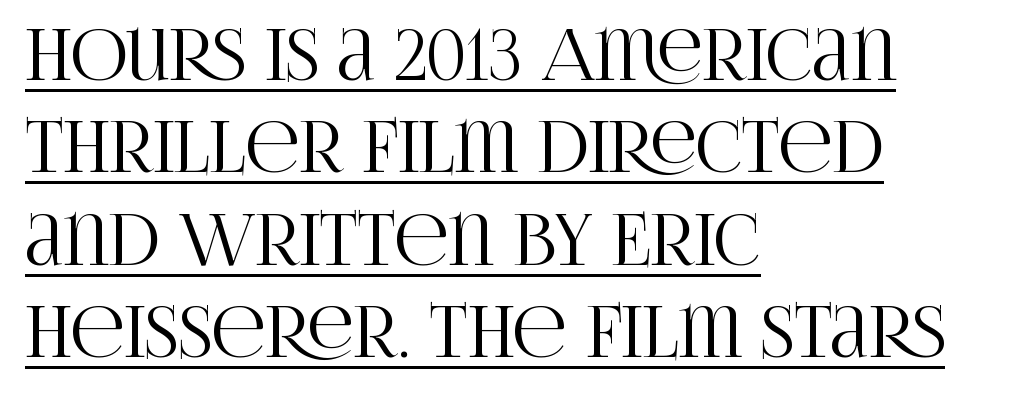
Compared with typical body copy, the letter spacing here is the same. This sample has the flowing, uneven cadence of proportional lettering. Are there feet on the stems? There are — it's a serif. Alignment: flush left. Ascenders rise straight up at ninety degrees.
